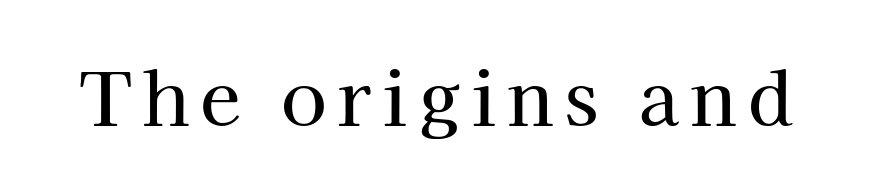
{"serif": "yes", "italic": "no", "width": "normal", "stroke_contrast": "high", "x_height": "medium", "monospaced": "no", "underline": "no", "glyph_px": 74}
